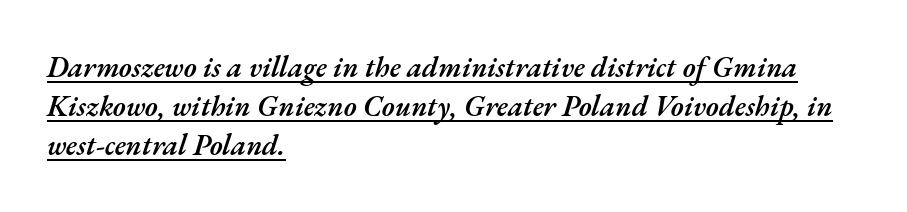
{"italic": "yes", "lean": "right", "slant_degrees": 17, "bold": "semi", "weight": "semibold", "width": "normal", "stroke_contrast": "medium", "x_height": "small", "monospaced": "no", "underline": "yes", "align": "left", "line_spacing": "normal", "line_spacing_ratio": 1.35, "letter_spacing": "normal", "letter_spacing_em": 0.0, "glyph_px": 29}
